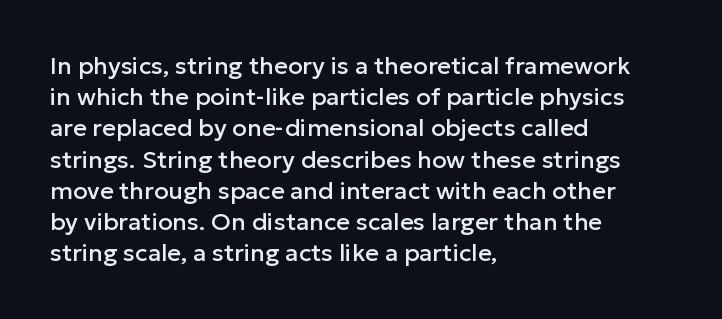
The image shows 24 px text type, upright; set left-aligned, normal line spacing (1.3x), normal letter spacing, not underlined.
